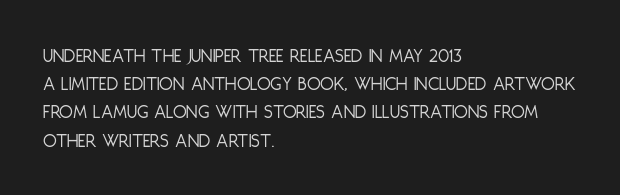
Nobody drew a line under any word here. When letters stand straight like this, we call the style roman or upright. The lines sit at an ordinary, default distance from one another. Summary of weight: not heavy and not bold.
